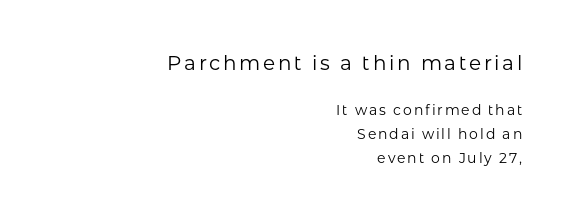
Glance below the letters and you will spot only blank space. Short and long lines alike share a common ending point at right. The typesetting does not lean heavy: it is not bold. No italicization has been applied; the sample stays upright.
